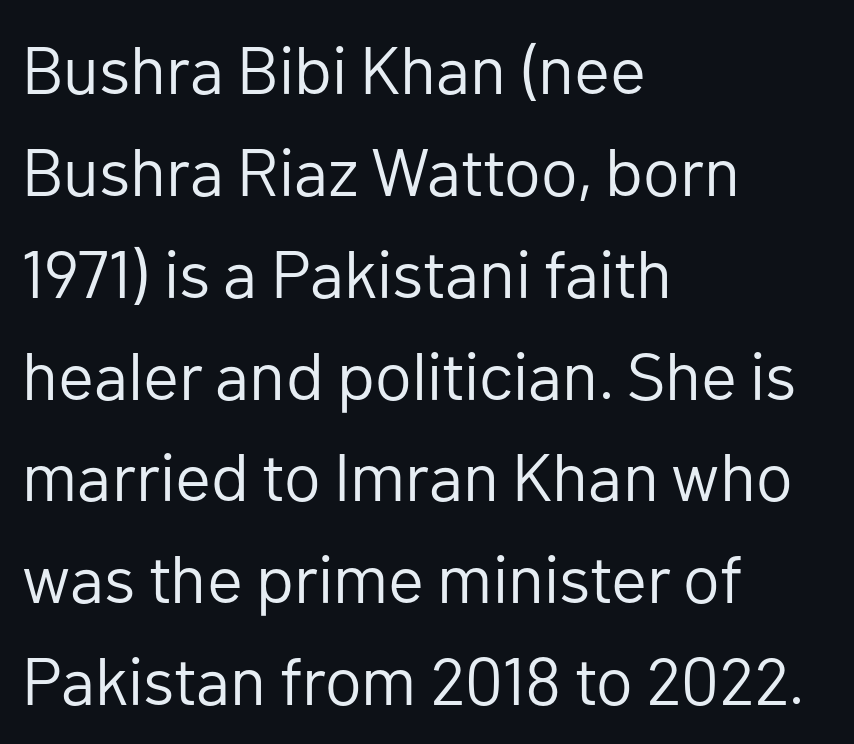
{"serif": "no", "italic": "no", "bold": "no", "weight": "regular", "width": "normal", "stroke_contrast": "low", "x_height": "medium", "monospaced": "no", "underline": "no", "align": "left", "line_spacing": "normal", "line_spacing_ratio": 1.52, "letter_spacing": "normal", "letter_spacing_em": 0.0, "glyph_px": 67}
